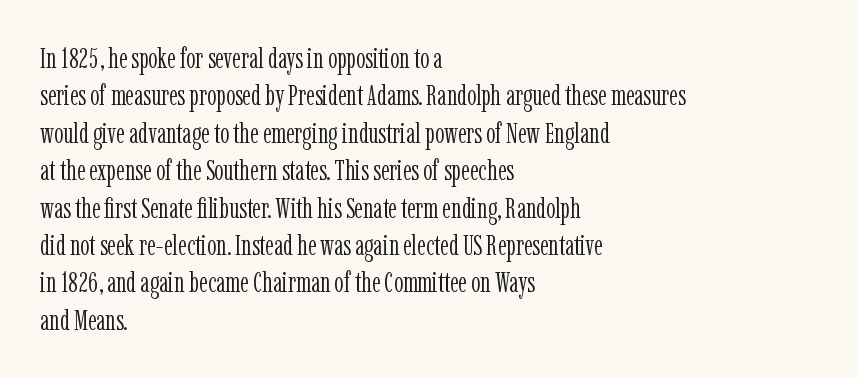
{"serif": "yes", "italic": "no", "bold": "no", "weight": "light", "width": "condensed", "stroke_contrast": "low", "x_height": "medium", "monospaced": "no", "underline": "no", "align": "left", "line_spacing": "normal", "line_spacing_ratio": 1.29, "letter_spacing": "normal", "letter_spacing_em": 0.0, "glyph_px": 29}
